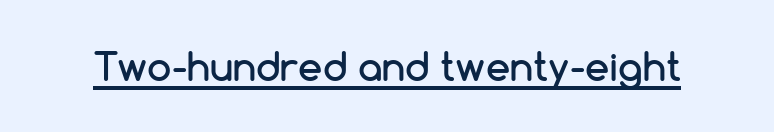
{"serif": "no", "italic": "no", "width": "normal", "stroke_contrast": "low", "x_height": "medium", "monospaced": "no", "underline": "yes", "letter_spacing": "normal", "letter_spacing_em": 0.0, "glyph_px": 39}
